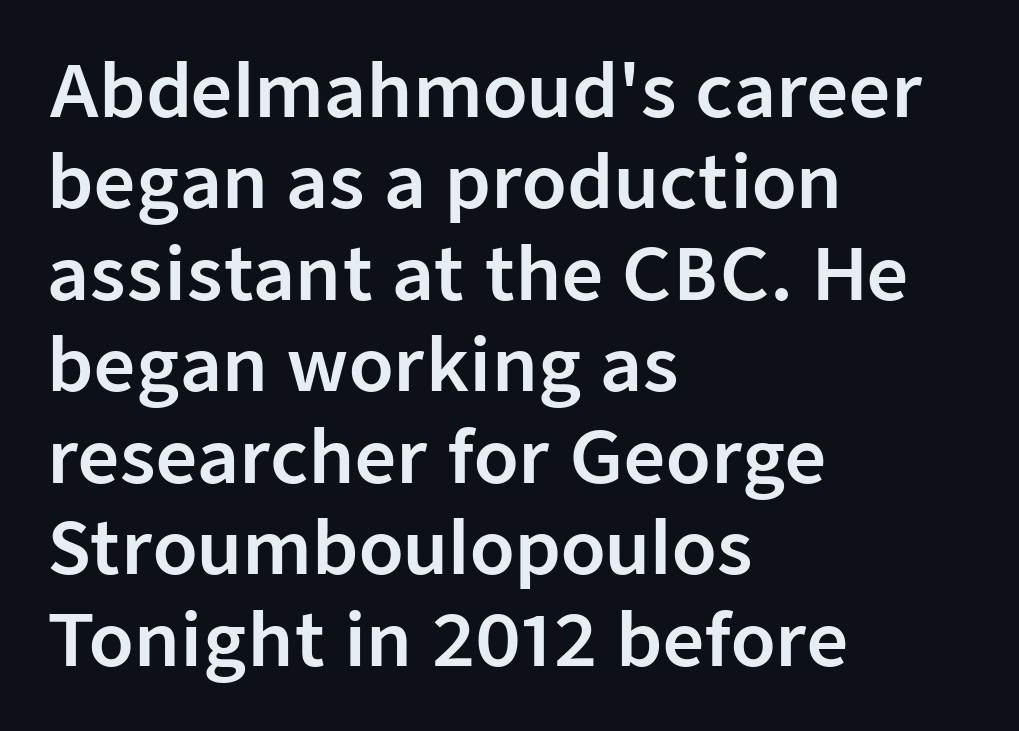
{"serif": "no", "italic": "no", "width": "normal", "stroke_contrast": "low", "x_height": "medium", "monospaced": "no", "underline": "no", "align": "left", "line_spacing": "normal", "line_spacing_ratio": 1.27, "letter_spacing": "normal", "letter_spacing_em": 0.0, "glyph_px": 72}
